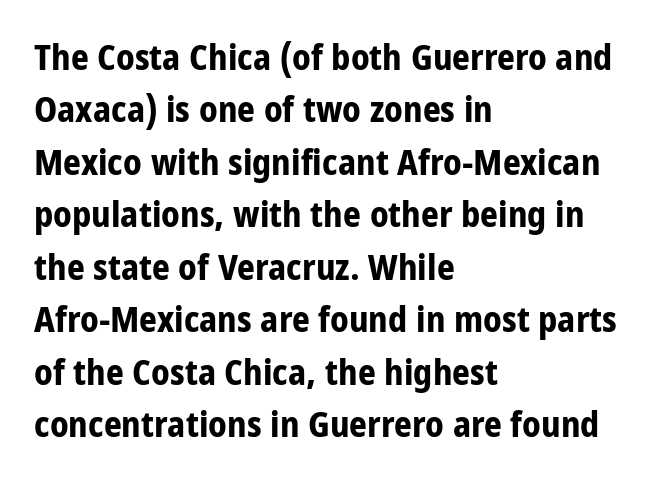
The image shows 35 px bold, condensed sans-serif type, upright; set left-aligned, normal line spacing (1.5x), normal letter spacing, not underlined; low stroke contrast and a large x-height.
